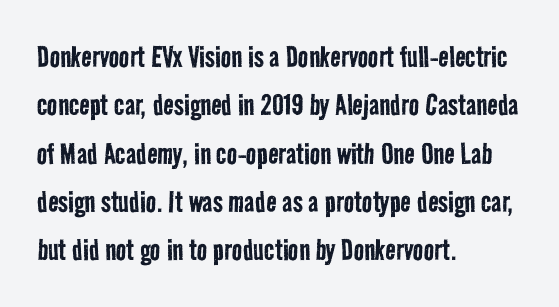
The image shows 35 px regular-weight, condensed sans-serif type; set left-aligned, normal line spacing (1.38x), normal letter spacing, not underlined; low stroke contrast and a medium x-height.
